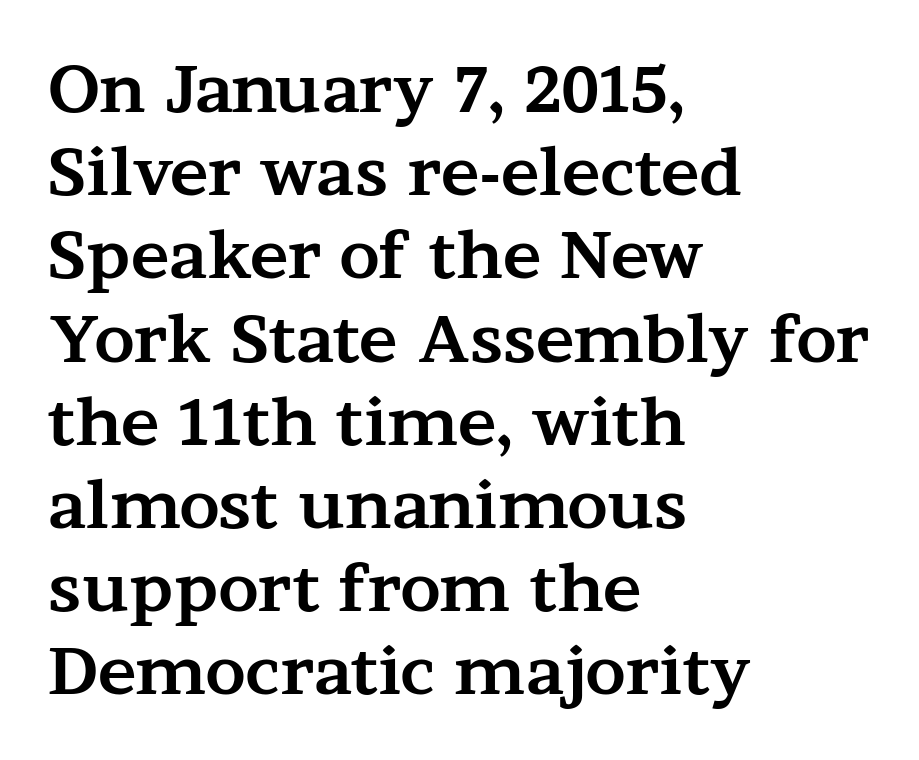
Q: Is the text bold? A: Yes.
Q: Is the text italic (slanted)? A: No, it is upright.
Q: Is the typeface a serif or a sans-serif typeface? A: Serif.
Q: Is the text underlined? A: No.
Q: How is the paragraph aligned? A: Left-aligned.
Q: Is the spacing between letters normal or unusually wide? A: Normal.
Q: Is the spacing between lines tight, normal or loose? A: Normal.
Q: Width (condensed, normal, or wide)? A: Wide.
Q: Stroke contrast? A: Medium.
Q: x-height? A: Medium.
Q: Monospaced? A: No.
